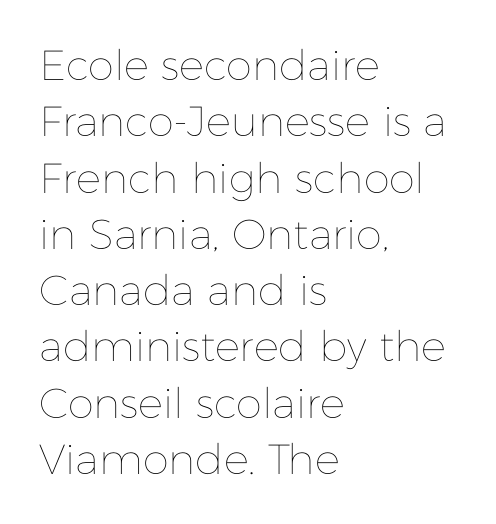
The image shows 42 px thin type, upright; set left-aligned, normal line spacing (1.34x), normal letter spacing, not underlined; low stroke contrast and a medium x-height.
